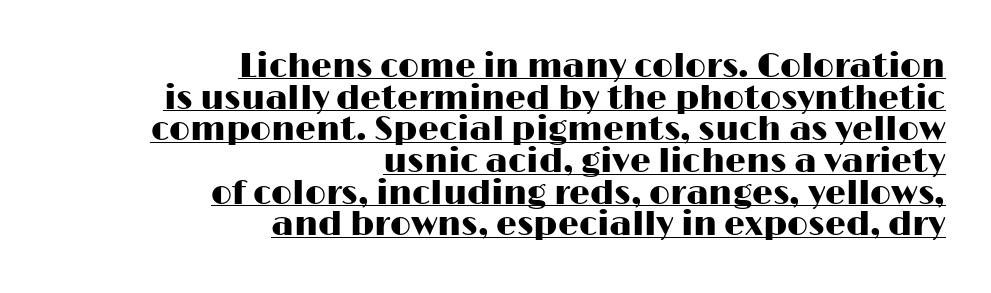
The image shows 33 px wide sans-serif type, upright; set right-aligned, tight line spacing (0.96x), normal letter spacing, underlined; high stroke contrast and a medium x-height.
